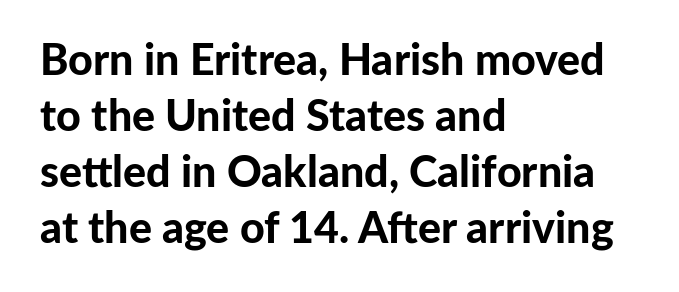
{"serif": "no", "italic": "no", "bold": "yes", "weight": "bold", "width": "normal", "stroke_contrast": "low", "x_height": "medium", "monospaced": "no", "underline": "no", "align": "left", "line_spacing": "normal", "line_spacing_ratio": 1.3, "letter_spacing": "normal", "letter_spacing_em": 0.0, "glyph_px": 43}
